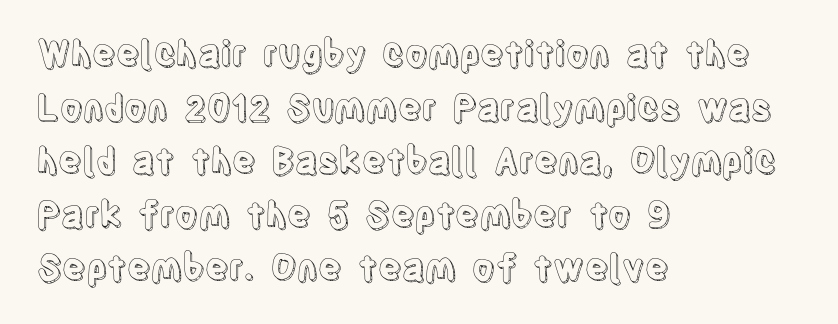
Q: Is the text italic (slanted)? A: No, it is upright.
Q: Is the text underlined? A: No.
Q: How is the paragraph aligned? A: Left-aligned.
Q: Is the spacing between letters normal or unusually wide? A: Normal.
Q: Is the spacing between lines tight, normal or loose? A: Normal.
Q: Width (condensed, normal, or wide)? A: Condensed.
Q: x-height? A: Large.
Q: Monospaced? A: No.
